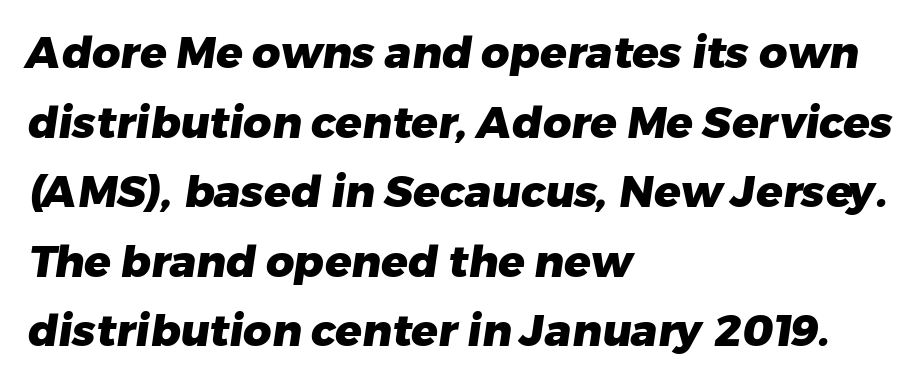
Q: Is the text bold? A: Yes.
Q: Is the typeface a serif or a sans-serif typeface? A: Sans-serif.
Q: Is the text underlined? A: No.
Q: How is the paragraph aligned? A: Left-aligned.
Q: Is the spacing between letters normal or unusually wide? A: Normal.
Q: Is the spacing between lines tight, normal or loose? A: Normal.
Q: Width (condensed, normal, or wide)? A: Normal.
Q: Stroke contrast? A: Low.
Q: x-height? A: Medium.
Q: Monospaced? A: No.
